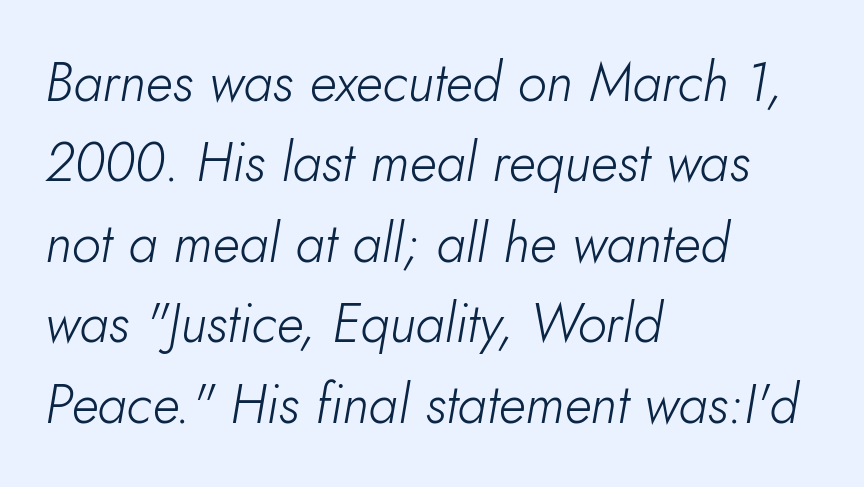
The image shows 54 px light type, italic (leaning right); set left-aligned, normal line spacing (1.49x), normal letter spacing, not underlined; low stroke contrast and a small x-height.
